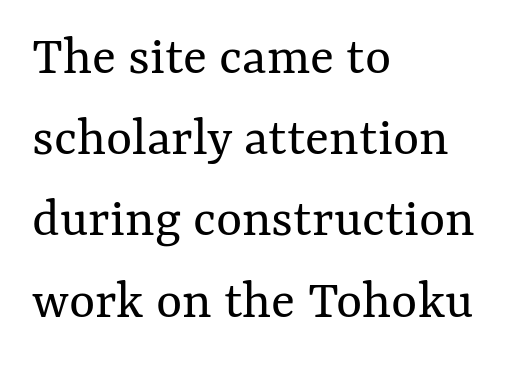
{"italic": "no", "bold": "no", "weight": "regular", "width": "normal", "stroke_contrast": "medium", "x_height": "medium", "monospaced": "no", "underline": "no", "align": "left", "line_spacing": "normal", "line_spacing_ratio": 1.45, "letter_spacing": "normal", "letter_spacing_em": 0.0, "glyph_px": 56}
